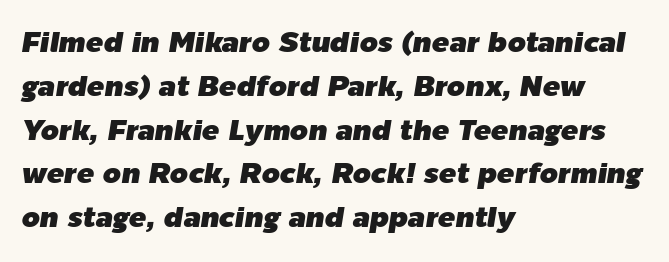
Anything drawn beneath the words? Only blank space. If you drew a line through each stem, it would be angled. The horizontal fit of the characters is conventional and even. Which margin do the lines hug? The left one — the right edge is uneven. Varying glyph widths throughout — classic text-font behaviour.
